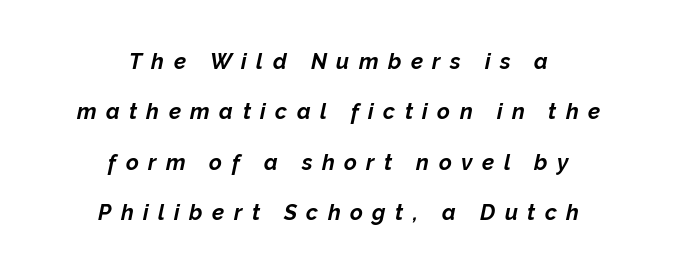
The image shows 22 px bold type, italic (leaning right); set centered, loose line spacing (2.29x), unusually wide letter spacing (+0.43 em), not underlined.
